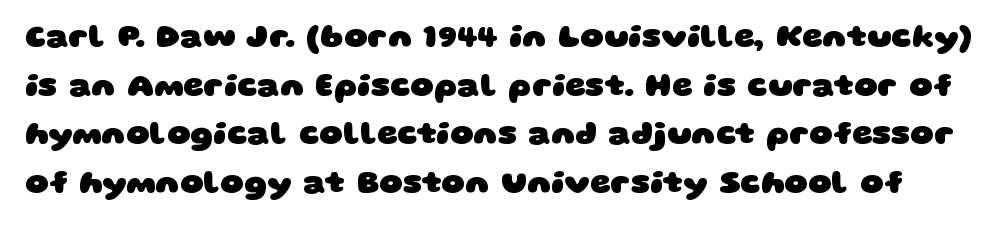
Q: Is the text bold? A: Yes.
Q: Is the typeface a serif or a sans-serif typeface? A: Sans-serif.
Q: Is the text underlined? A: No.
Q: Is the spacing between letters normal or unusually wide? A: Normal.
Q: Is the spacing between lines tight, normal or loose? A: Normal.
Q: Width (condensed, normal, or wide)? A: Wide.
Q: Stroke contrast? A: Low.
Q: x-height? A: Large.
Q: Monospaced? A: No.
